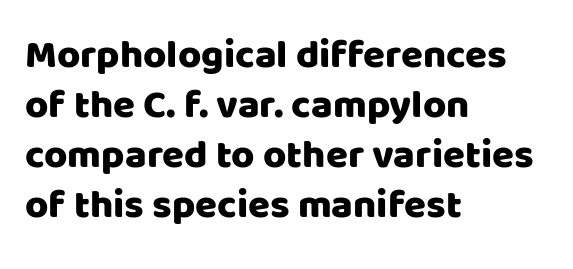
The leading is moderate, giving the passage an even texture. Regarding serifs, this sample does without them. The compositor pushed each line to the left boundary. The area under the type is left untouched. Do the characters align in a grid? No, the font is proportional. The passage shown has conventional tracking throughout.
